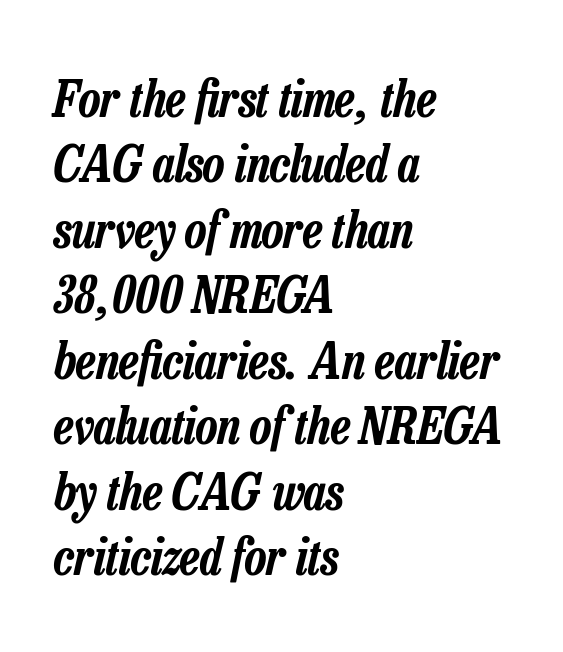
The image shows 50 px condensed type, italic (leaning right); set left-aligned, normal line spacing (1.31x), normal letter spacing, not underlined; low stroke contrast and a medium x-height.
